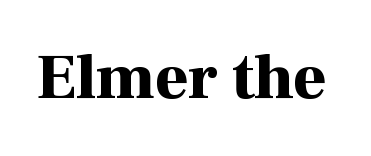
{"serif": "yes", "italic": "no", "bold": "yes", "weight": "bold", "width": "normal", "stroke_contrast": "high", "x_height": "medium", "monospaced": "no", "underline": "no", "letter_spacing": "normal", "letter_spacing_em": 0.0, "glyph_px": 64}
